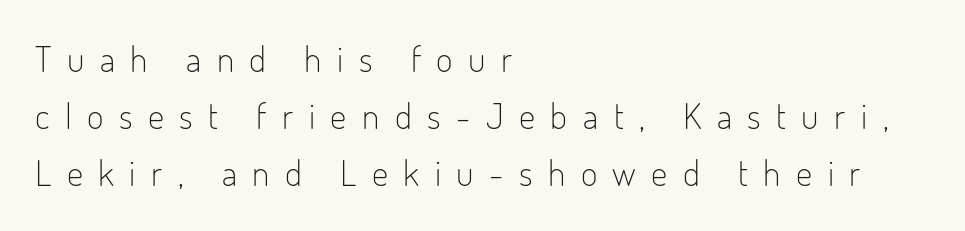
{"serif": "no", "italic": "no", "bold": "no", "weight": "light", "width": "condensed", "stroke_contrast": "low", "x_height": "small", "monospaced": "no", "underline": "no", "align": "left", "line_spacing": "normal", "line_spacing_ratio": 1.59, "letter_spacing": "wide", "letter_spacing_em": 0.43, "glyph_px": 36}
